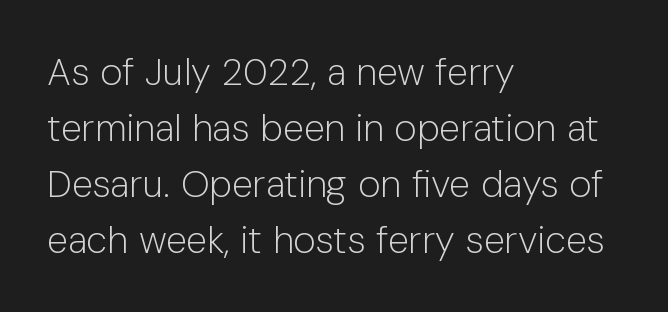
The image shows 38 px light sans-serif type, upright; set left-aligned, normal line spacing (1.47x), normal letter spacing, not underlined; low stroke contrast and a medium x-height.
